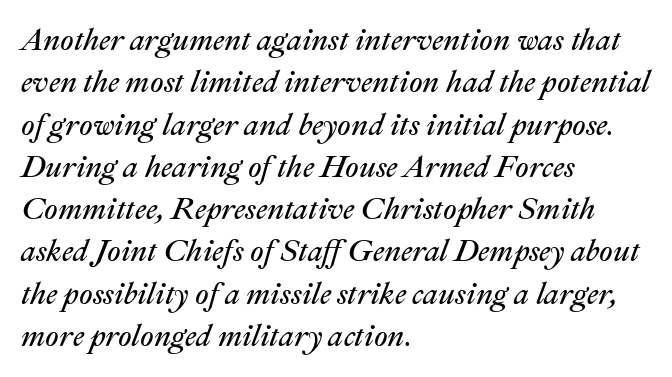
Q: Is the text bold? A: No.
Q: Is the text italic (slanted)? A: Yes, it leans right by about 22 degrees.
Q: Is the text underlined? A: No.
Q: How is the paragraph aligned? A: Left-aligned.
Q: Is the spacing between letters normal or unusually wide? A: Normal.
Q: Is the spacing between lines tight, normal or loose? A: Normal.
Q: Width (condensed, normal, or wide)? A: Normal.
Q: Stroke contrast? A: Medium.
Q: x-height? A: Medium.
Q: Monospaced? A: No.
